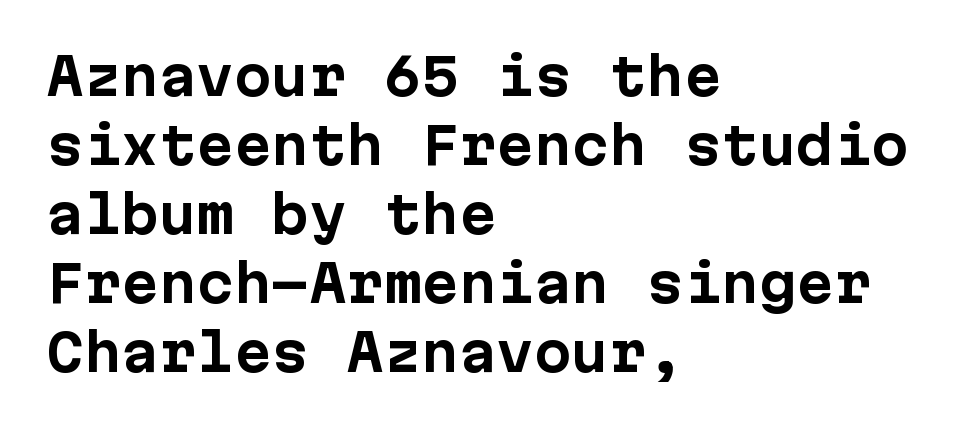
Q: Is the text bold? A: Yes.
Q: Is the text italic (slanted)? A: No, it is upright.
Q: Is the typeface a serif or a sans-serif typeface? A: Sans-serif.
Q: Is the text underlined? A: No.
Q: How is the paragraph aligned? A: Left-aligned.
Q: Is the spacing between letters normal or unusually wide? A: Normal.
Q: Is the spacing between lines tight, normal or loose? A: Normal.
Q: Width (condensed, normal, or wide)? A: Normal.
Q: Stroke contrast? A: Low.
Q: x-height? A: Medium.
Q: Monospaced? A: Yes.
